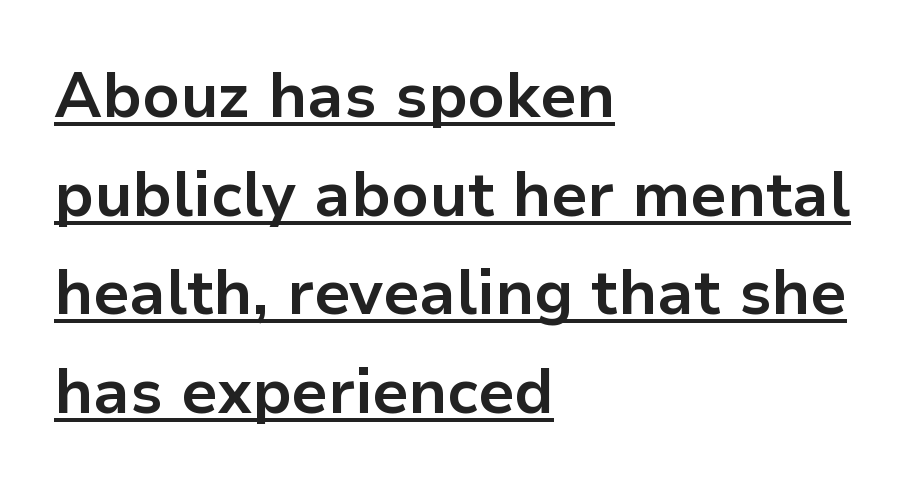
Visually the block forms a straight wall on the left and a jagged coastline on the right. There is no visible air inserted between adjacent glyphs. Spacing verdict: proportional, widths tailored to each character. If you measured baseline to baseline, you'd find a middling distance.
